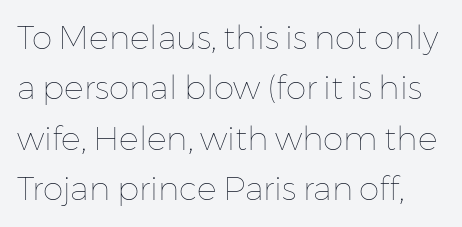
The letters advance in unequal steps, a hallmark of proportional type. What's the leading like? Ordinary, nothing unusual. There is no visible air inserted between adjacent glyphs. If you drew a line through each stem, it would be perfectly vertical.
